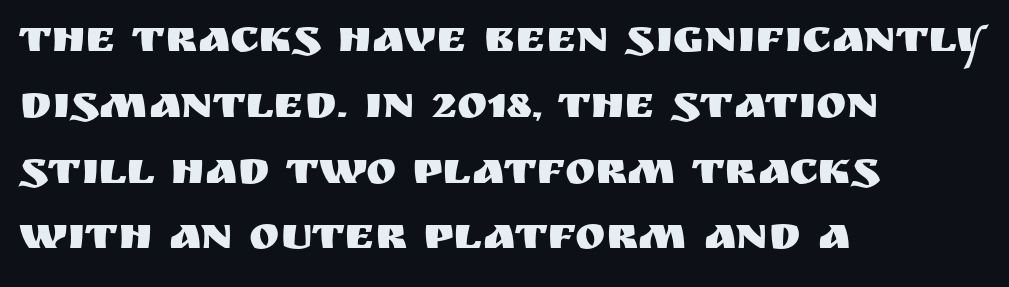
The characters display no serif detailing; their extremities are plain. The foot of each line stays bare and open. The face used here is proportionally spaced, like ordinary book or web type. Notice how the stems are strictly vertical — no italics here. The rows are spaced the way most documents space them. Glyph-to-glyph distance matches everyday printed text.
